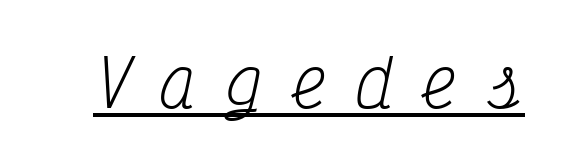
Q: Is the text bold? A: No.
Q: Is the text italic (slanted)? A: Yes, it leans right by about 12 degrees.
Q: Is the typeface a serif or a sans-serif typeface? A: Serif.
Q: Is the text underlined? A: Yes.
Q: Is the spacing between letters normal or unusually wide? A: Unusually wide.
Q: Width (condensed, normal, or wide)? A: Condensed.
Q: Stroke contrast? A: Medium.
Q: x-height? A: Medium.
Q: Monospaced? A: Yes.
